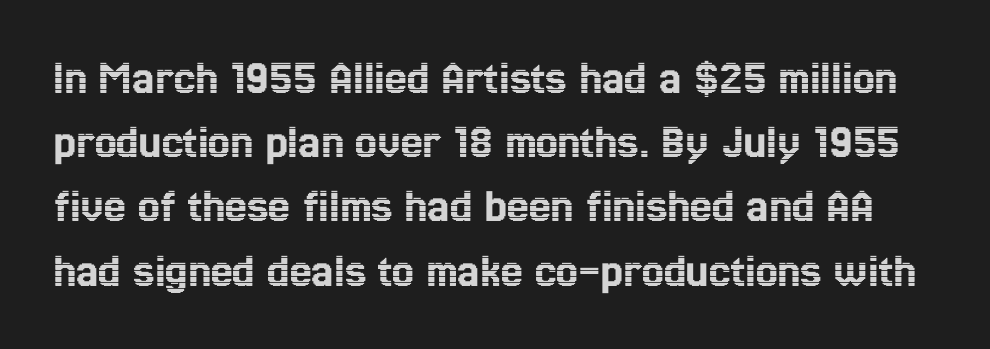
Q: Is the text italic (slanted)? A: No, it is upright.
Q: Is the text underlined? A: No.
Q: Is the spacing between letters normal or unusually wide? A: Normal.
Q: Is the spacing between lines tight, normal or loose? A: Normal.
Q: Width (condensed, normal, or wide)? A: Condensed.
Q: x-height? A: Medium.
Q: Monospaced? A: No.
